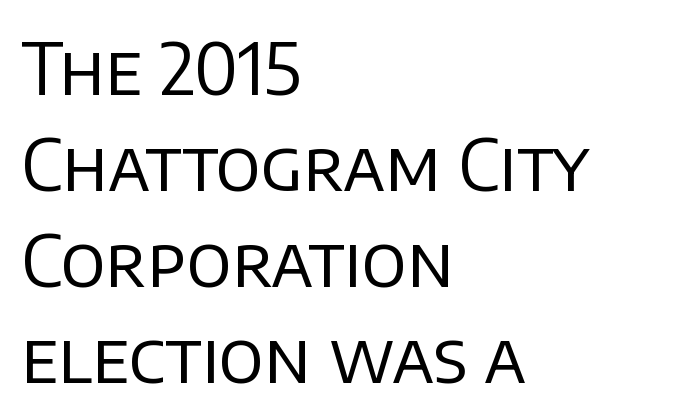
The image shows 71 px regular-weight sans-serif type, upright; set left-aligned, normal line spacing (1.35x), normal letter spacing, not underlined; low stroke contrast and a large x-height.
